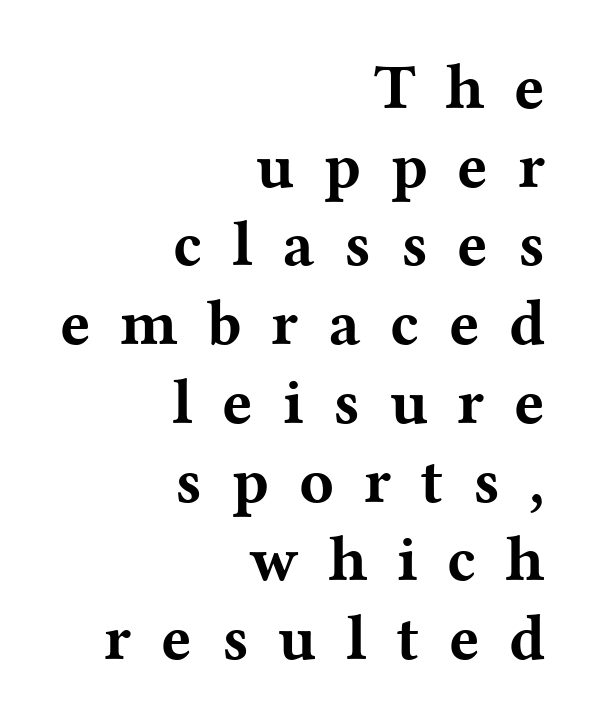
{"serif": "yes", "italic": "no", "bold": "yes", "weight": "bold", "width": "wide", "stroke_contrast": "medium", "x_height": "medium", "monospaced": "no", "underline": "no", "align": "right", "line_spacing_ratio": 1.23, "letter_spacing": "wide", "letter_spacing_em": 0.46, "glyph_px": 64}
